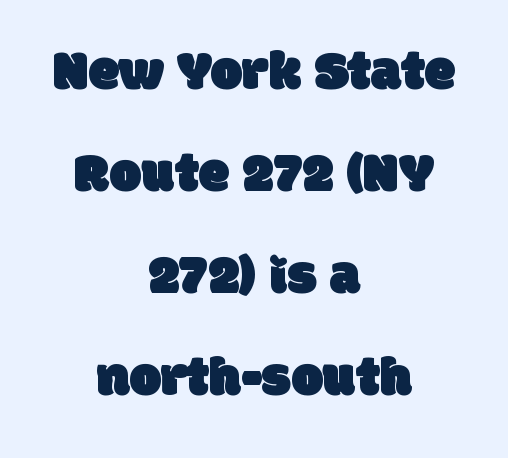
The image shows 57 px sans-serif type; set centered, line spacing 1.79x, normal letter spacing, not underlined; low stroke contrast and a large x-height.
